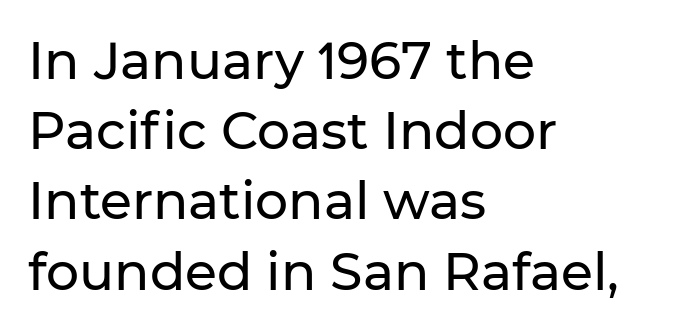
Q: Is the text italic (slanted)? A: No, it is upright.
Q: Is the typeface a serif or a sans-serif typeface? A: Sans-serif.
Q: Is the text underlined? A: No.
Q: How is the paragraph aligned? A: Left-aligned.
Q: Is the spacing between letters normal or unusually wide? A: Normal.
Q: Is the spacing between lines tight, normal or loose? A: Normal.
Q: Width (condensed, normal, or wide)? A: Normal.
Q: Stroke contrast? A: Low.
Q: x-height? A: Medium.
Q: Monospaced? A: No.
